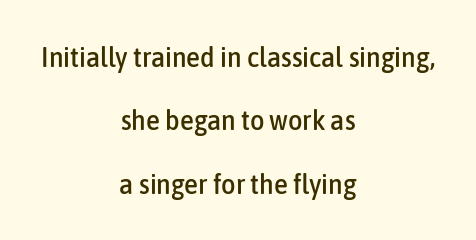
{"serif": "no", "italic": "no", "width": "condensed", "stroke_contrast": "low", "x_height": "medium", "monospaced": "no", "underline": "no", "align": "center", "line_spacing": "loose", "line_spacing_ratio": 2.26, "letter_spacing": "normal", "letter_spacing_em": 0.0, "glyph_px": 28}
